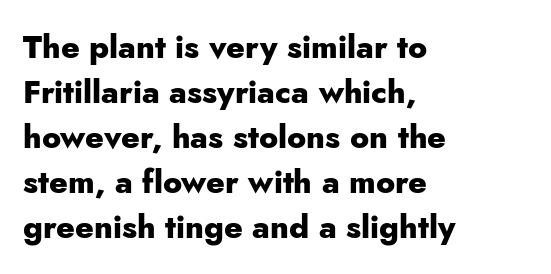
The image shows 32 px heavy sans-serif type, upright; set left-aligned, normal line spacing (1.41x), normal letter spacing, not underlined; low stroke contrast and a small x-height.
